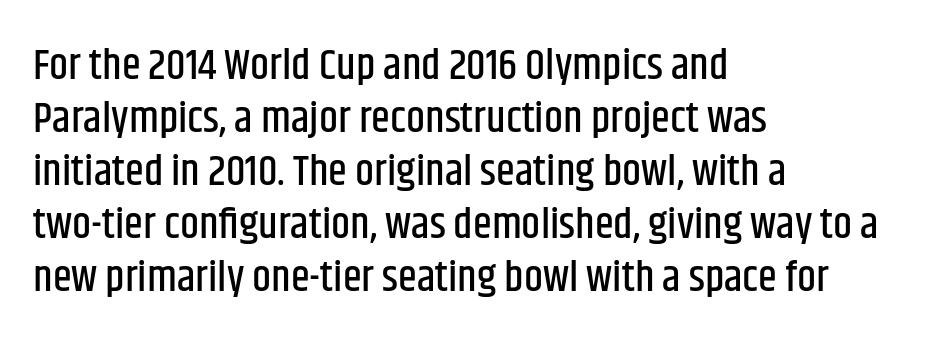
Rule under the text: the space is simply empty. Short note: letters normally spaced. Every character sits straight up, as roman type does. The ragged edge is on the right, which tells us the setting is flush left. Think of a printed novel: that variable character pitch is what you see here. Nope, no serifs anywhere on these letters.
